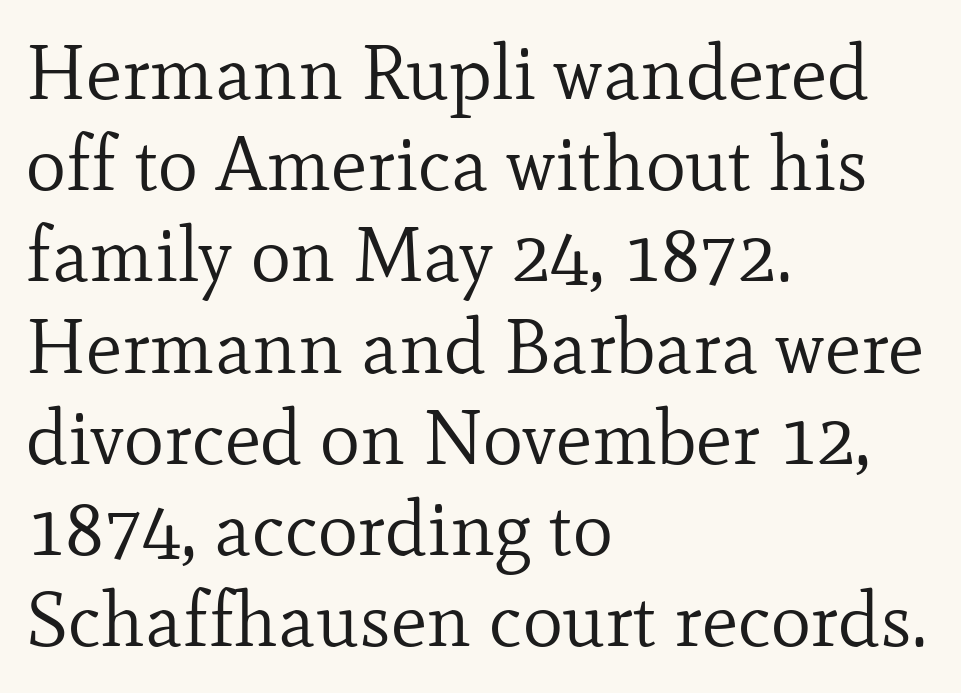
{"serif": "yes", "italic": "no", "bold": "no", "weight": "regular", "width": "normal", "stroke_contrast": "low", "x_height": "small", "monospaced": "no", "underline": "no", "align": "left", "line_spacing_ratio": 1.2, "letter_spacing": "normal", "letter_spacing_em": 0.0, "glyph_px": 76}
